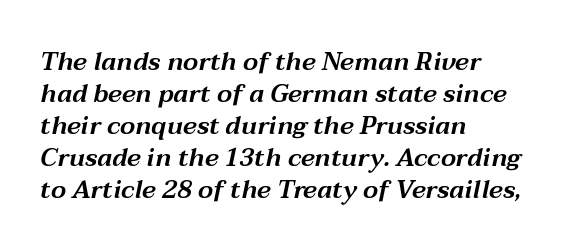
There is no visible air inserted between adjacent glyphs. All the whitespace from short lines collects on the right. Rows of type keep a routine distance in the vertical direction. Check under the words: just untouched page. This sample uses an oblique cut, with every glyph tilted off the vertical.
